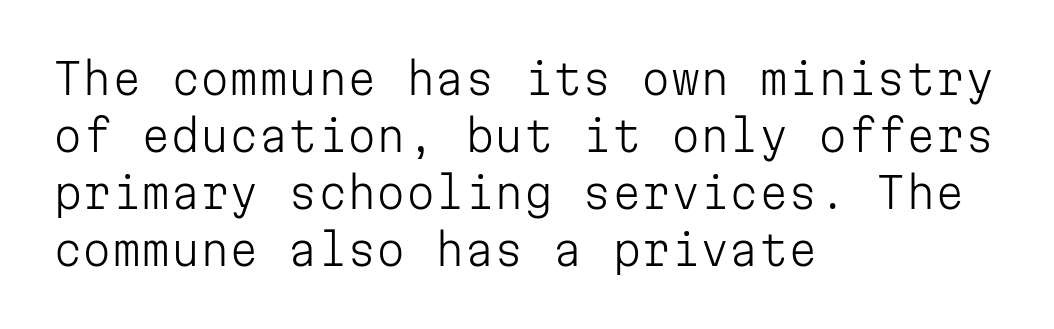
The image shows 42 px light sans-serif type, upright, monospaced; set left-aligned, normal line spacing (1.36x), normal letter spacing, not underlined; low stroke contrast and a medium x-height.
